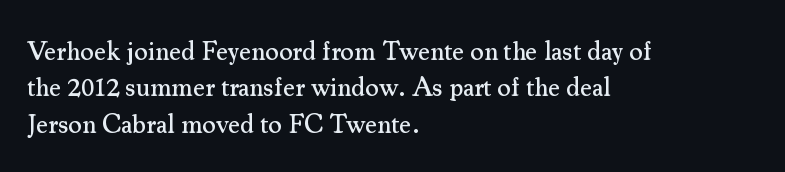
{"italic": "no", "underline": "no", "align": "left", "line_spacing": "normal", "line_spacing_ratio": 1.4, "letter_spacing": "normal", "letter_spacing_em": 0.0, "glyph_px": 26}
